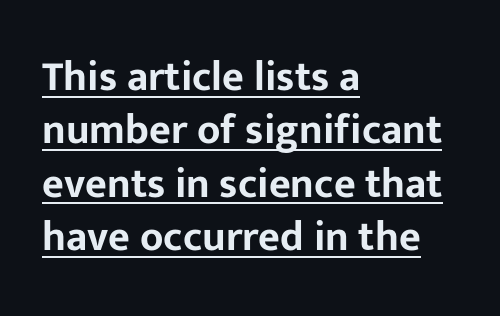
Q: Is the text italic (slanted)? A: No, it is upright.
Q: Is the typeface a serif or a sans-serif typeface? A: Sans-serif.
Q: Is the text underlined? A: Yes.
Q: How is the paragraph aligned? A: Left-aligned.
Q: Is the spacing between letters normal or unusually wide? A: Normal.
Q: Is the spacing between lines tight, normal or loose? A: Normal.
Q: Width (condensed, normal, or wide)? A: Normal.
Q: Stroke contrast? A: Low.
Q: x-height? A: Medium.
Q: Monospaced? A: No.
